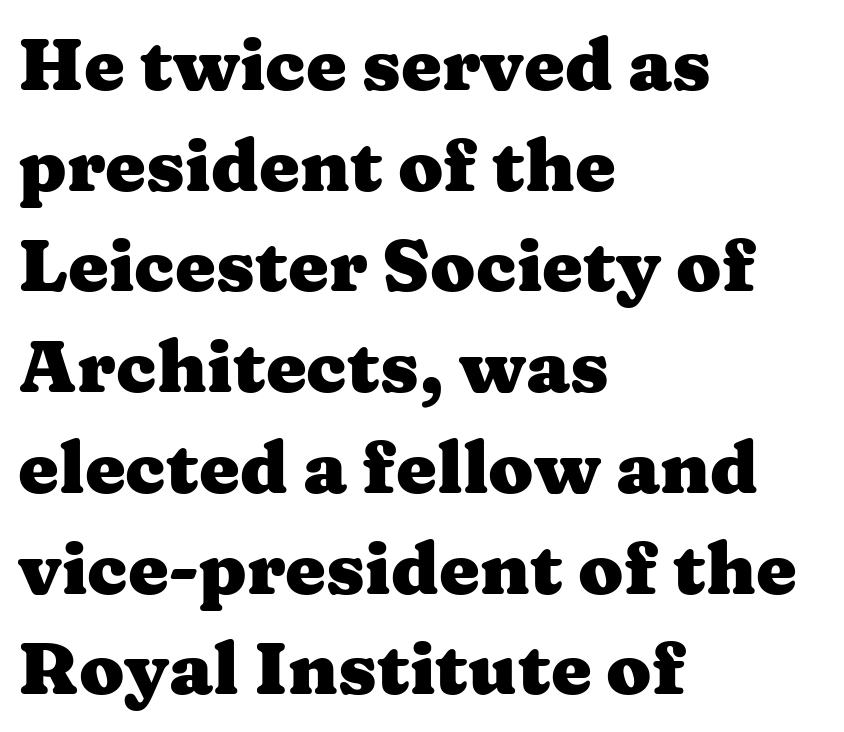
Q: Is the text bold? A: Yes.
Q: Is the text italic (slanted)? A: No, it is upright.
Q: Is the typeface a serif or a sans-serif typeface? A: Serif.
Q: Is the text underlined? A: No.
Q: How is the paragraph aligned? A: Left-aligned.
Q: Is the spacing between letters normal or unusually wide? A: Normal.
Q: Is the spacing between lines tight, normal or loose? A: Normal.
Q: Width (condensed, normal, or wide)? A: Wide.
Q: Stroke contrast? A: Medium.
Q: x-height? A: Medium.
Q: Monospaced? A: No.
